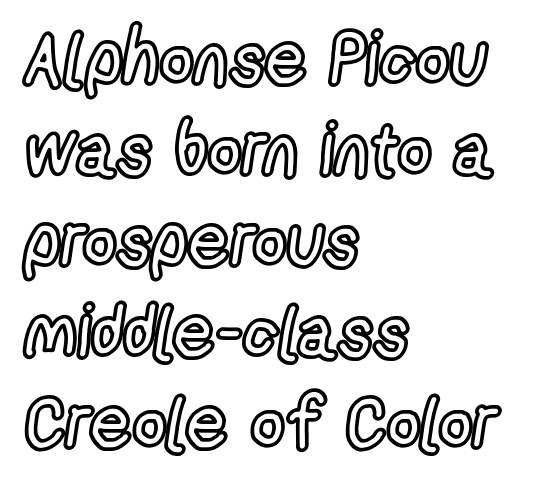
The image shows 74 px condensed type; set left-aligned, line spacing 1.23x, normal letter spacing, not underlined; a medium x-height.
